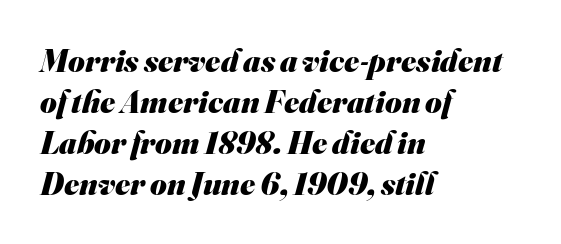
{"serif": "no", "bold": "yes", "weight": "heavy", "width": "normal", "stroke_contrast": "medium", "x_height": "small", "monospaced": "no", "underline": "no", "align": "left", "line_spacing": "normal", "line_spacing_ratio": 1.28, "letter_spacing": "normal", "letter_spacing_em": 0.0, "glyph_px": 32}
